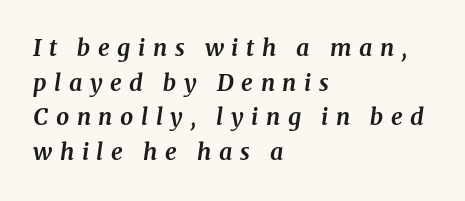
Q: Is the text bold? A: Yes.
Q: Is the text italic (slanted)? A: Yes, it leans right by about 8 degrees.
Q: Is the text underlined? A: No.
Q: How is the paragraph aligned? A: Left-aligned.
Q: Is the spacing between letters normal or unusually wide? A: Unusually wide.
Q: Is the spacing between lines tight, normal or loose? A: Normal.
